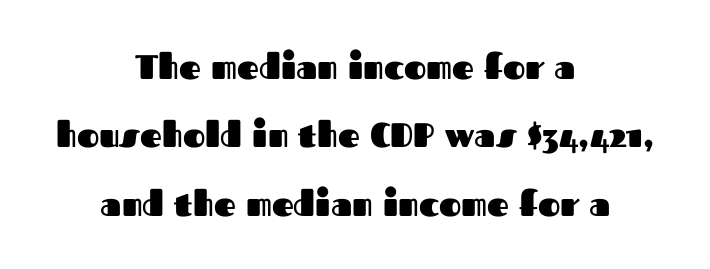
{"serif": "no", "italic": "no", "bold": "yes", "weight": "heavy", "width": "normal", "stroke_contrast": "medium", "x_height": "medium", "monospaced": "no", "underline": "no", "align": "center", "line_spacing": "loose", "line_spacing_ratio": 2.01, "letter_spacing": "normal", "letter_spacing_em": 0.0, "glyph_px": 34}
